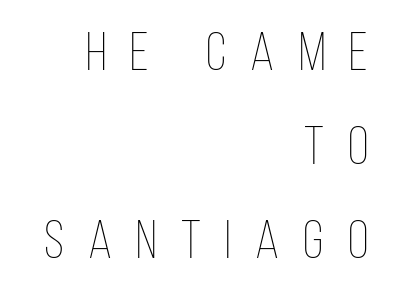
{"italic": "no", "bold": "no", "weight": "thin", "width": "condensed", "stroke_contrast": "low", "x_height": "large", "monospaced": "no", "underline": "no", "align": "right", "line_spacing_ratio": 1.74, "letter_spacing": "wide", "letter_spacing_em": 0.45, "glyph_px": 54}
